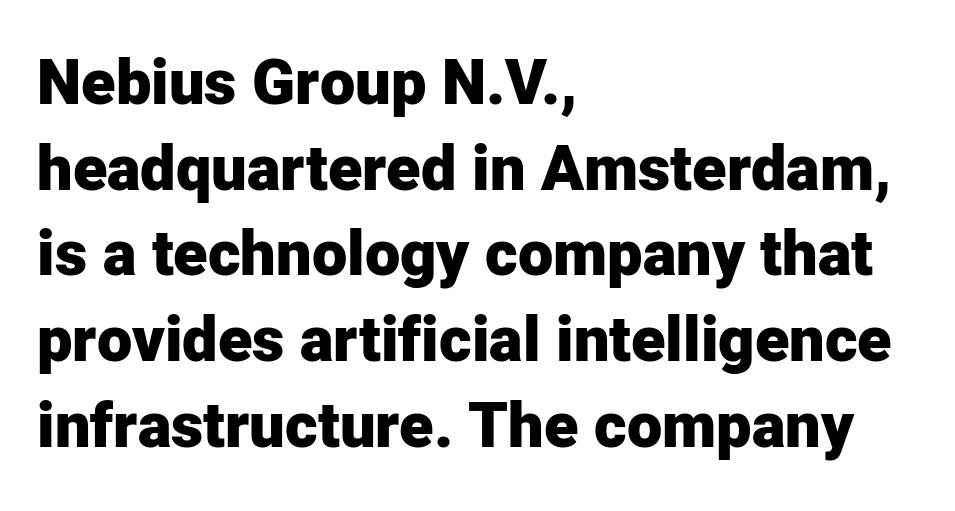
{"serif": "no", "italic": "no", "bold": "yes", "weight": "heavy", "width": "normal", "stroke_contrast": "low", "x_height": "medium", "monospaced": "no", "underline": "no", "align": "left", "line_spacing": "normal", "line_spacing_ratio": 1.36, "letter_spacing": "normal", "letter_spacing_em": 0.0, "glyph_px": 63}
